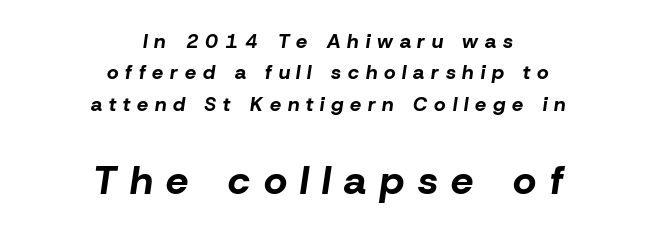
{"italic": "yes", "lean": "right", "slant_degrees": 8, "bold": "yes", "weight": "bold", "width": "normal", "stroke_contrast": "low", "x_height": "medium", "monospaced": "no", "underline": "no", "align": "center", "line_spacing": "normal", "line_spacing_ratio": 1.57, "letter_spacing": "wide", "letter_spacing_em": 0.34, "larger_block": "second", "size_ratio": 2.0, "glyph_px": 40}
